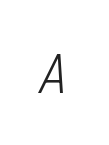
{"serif": "yes", "italic": "yes", "lean": "right", "slant_degrees": 12, "bold": "no", "weight": "regular", "width": "condensed", "stroke_contrast": "medium", "x_height": "medium", "monospaced": "yes", "underline": "no", "letter_spacing": "wide", "letter_spacing_em": 0.48, "glyph_px": 49}
